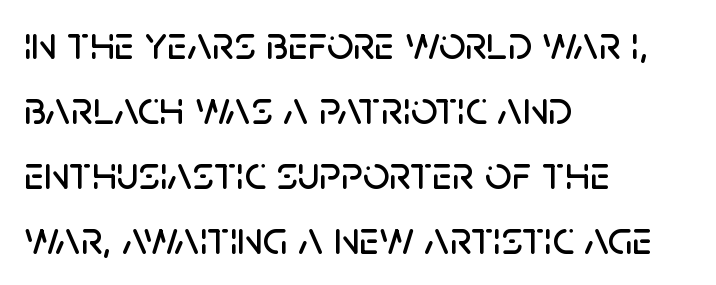
Clear beneath every line of the passage. You could not count columns in this text — the font is proportionally spaced. Reading down the block, your eye returns to a fixed left position each line. Note: no serifs on the glyphs.
